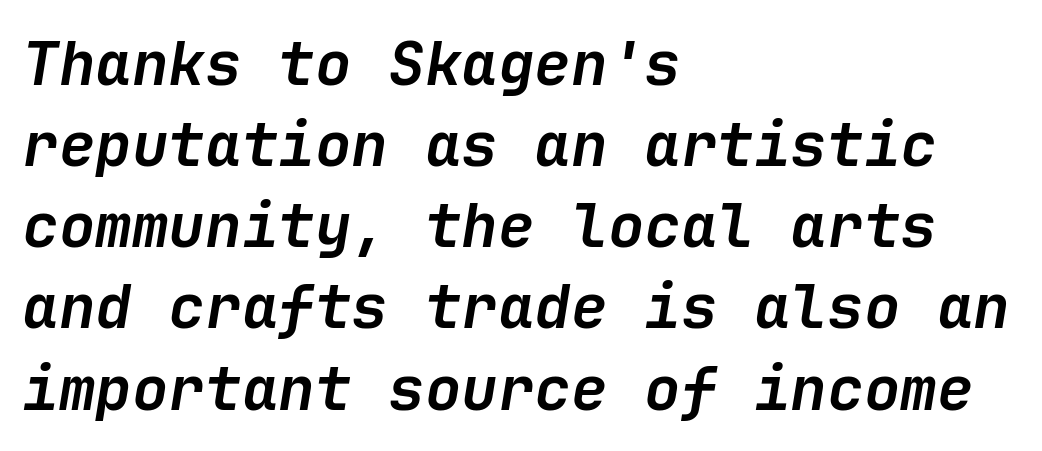
Q: Is the text bold? A: Yes.
Q: Is the text italic (slanted)? A: Yes, it leans right by about 9 degrees.
Q: Is the text underlined? A: No.
Q: How is the paragraph aligned? A: Left-aligned.
Q: Is the spacing between letters normal or unusually wide? A: Normal.
Q: Is the spacing between lines tight, normal or loose? A: Normal.
Q: Width (condensed, normal, or wide)? A: Normal.
Q: Stroke contrast? A: Low.
Q: x-height? A: Medium.
